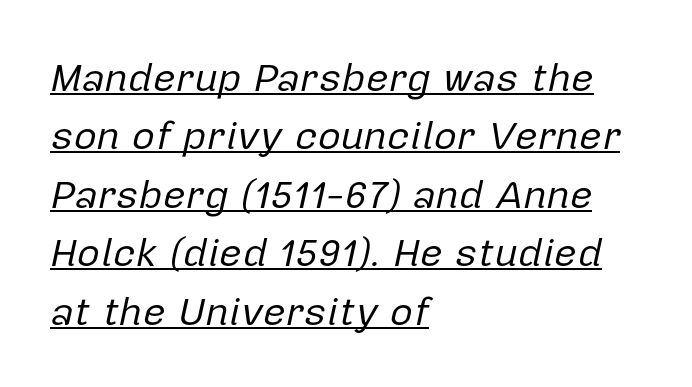
The image shows 40 px regular-weight type, italic (leaning right); set left-aligned, normal line spacing (1.46x), normal letter spacing, underlined; low stroke contrast and a medium x-height.
